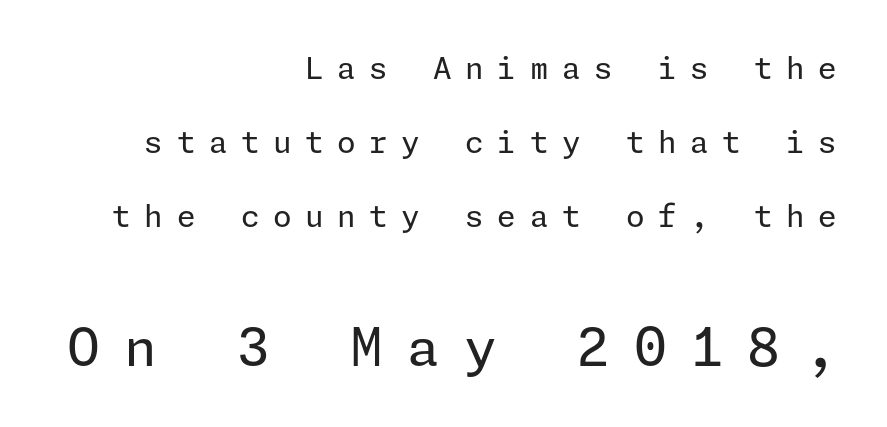
Is the stroke heavy? The answer is a plain regular-or-lighter. One-word summary of the alignment: right. These lines were composed using upright roman letters. Rows of type keep a wide berth in the vertical direction.
